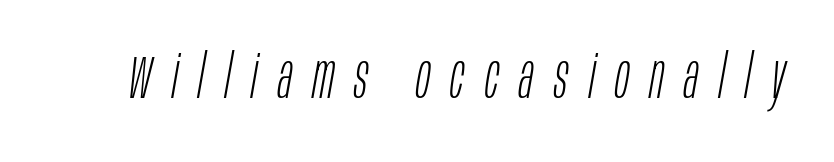
The image shows 61 px light, condensed type, italic (leaning right); set unusually wide letter spacing (+0.33 em), not underlined; low stroke contrast and a large x-height.
